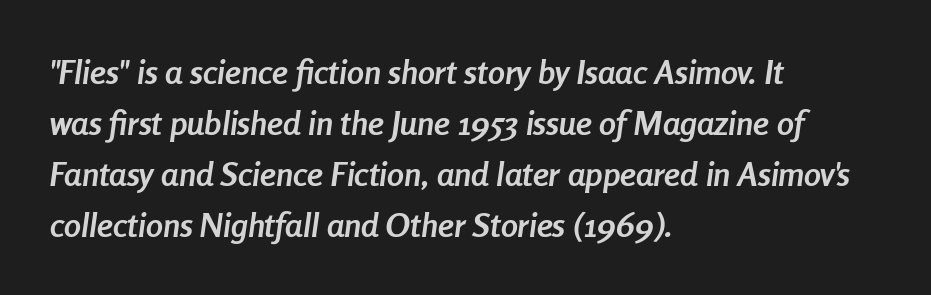
The image shows 34 px semibold, condensed type, italic (leaning right); set left-aligned, normal line spacing (1.5x), normal letter spacing, not underlined; low stroke contrast and a medium x-height.
